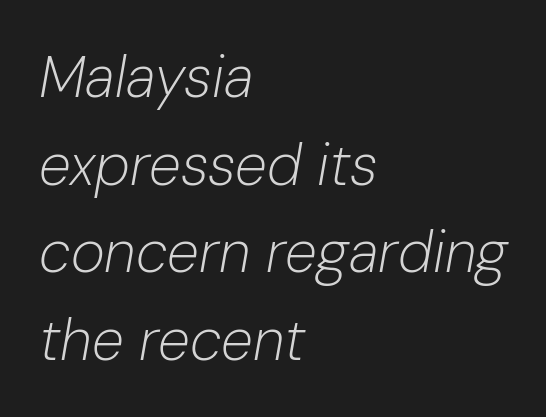
Descenders hang freely into open space. The typography opts for an oblique posture over an upright one. The gaps between neighbouring characters are ordinary and unremarkable. Note the varied advance widths — an 'i' is clearly narrower than an 'm'. How would I describe the line gaps? Plain and ordinary.
